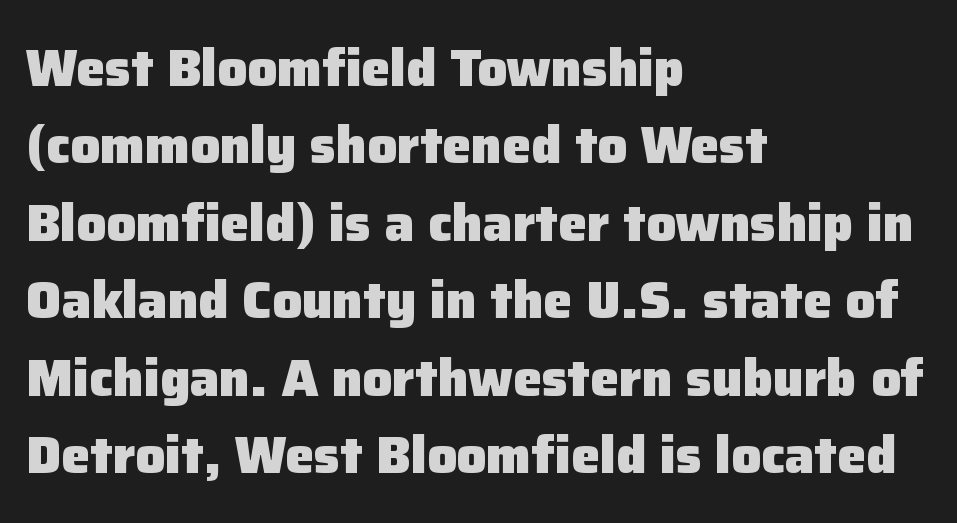
Tracking value appears to be zero — textbook default spacing. These lines sit exactly where default settings would place them. Type style note: lacks serifs. When letters stand straight like this, we call the style roman or upright. Its strokes are broad and dark, the hallmark of bold type.
